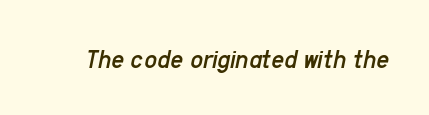
The image shows 28 px regular-weight, condensed type, italic (leaning right); set normal letter spacing, not underlined; low stroke contrast and a medium x-height.
